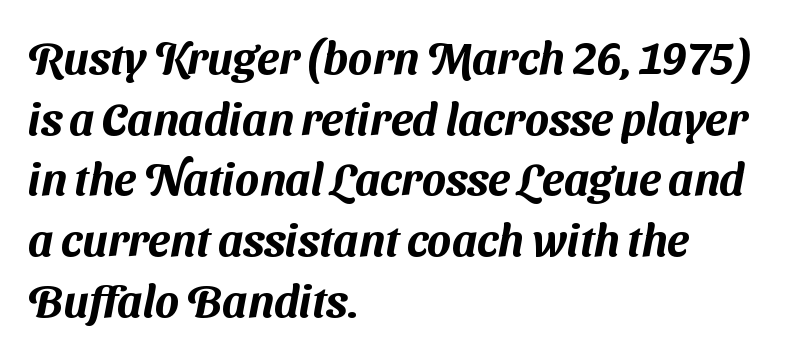
Serifs: no, the terminals of the letterforms are clean. The passage shown has conventional tracking throughout. Each new line begins a customary step beneath the previous one. The letters advance in unequal steps, a hallmark of proportional type.
